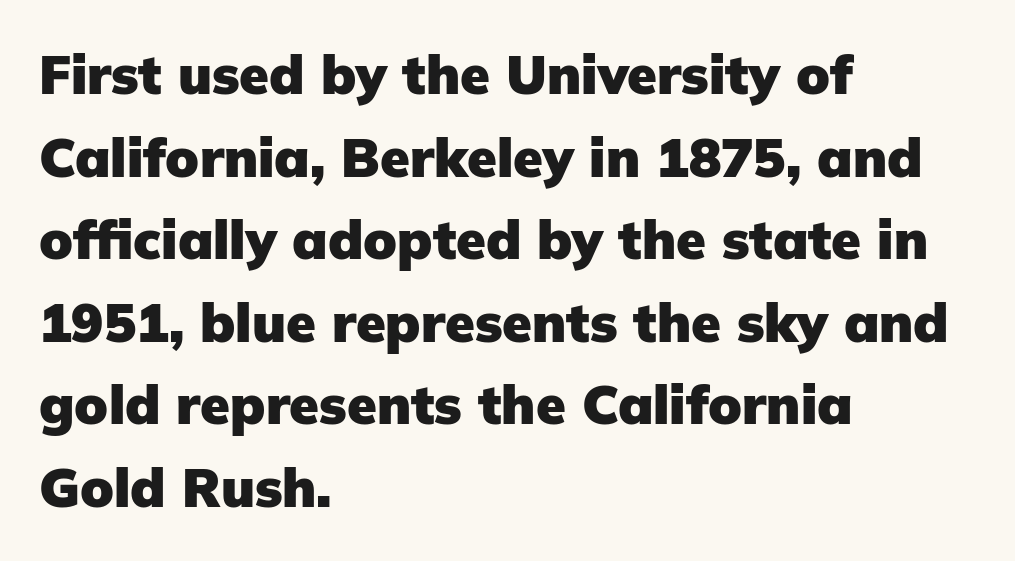
The image shows 54 px heavy sans-serif type, upright; set left-aligned, normal line spacing (1.53x), normal letter spacing, not underlined; low stroke contrast and a medium x-height.
